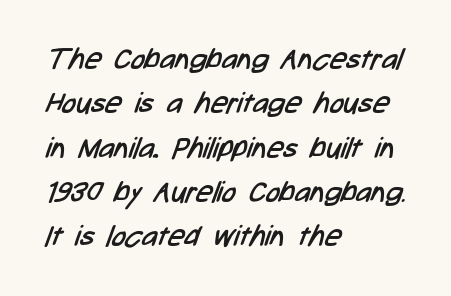
Each letter's strokes conclude bluntly, with no projecting serifs. Is the letter spacing exaggerated? No — it looks like the ordinary default. Bare-footed words on every line. This sample keeps an unexceptional amount of space between lines. The ragged edge is on the right, which tells us the setting is flush left.
